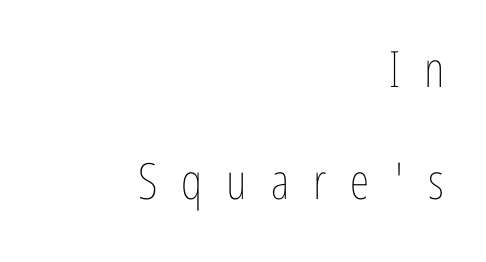
The horizontal fit of the characters is loose and conspicuously gappy. Is the stroke heavy? The answer is a plain regular-or-lighter. Spacing verdict: proportional, widths tailored to each character. Reading down the block, your eye finds every line finishing at a fixed right position.
